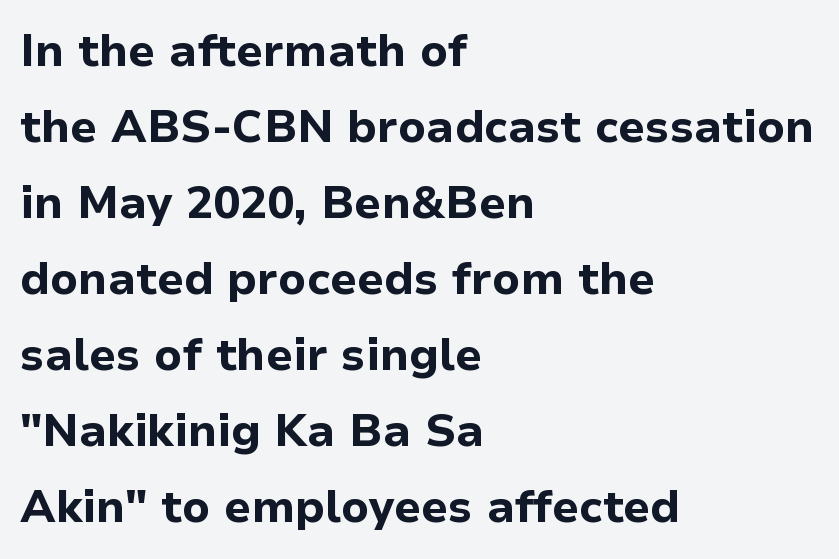
Serif or sans? Sans — the stroke terminals are bare. The font's upright variant was chosen for this text. These lines carry a lot of weight — the face is fully bold. Visually the block forms a straight wall on the left and a jagged coastline on the right. The type is set solid horizontally, with unmodified tracking.
